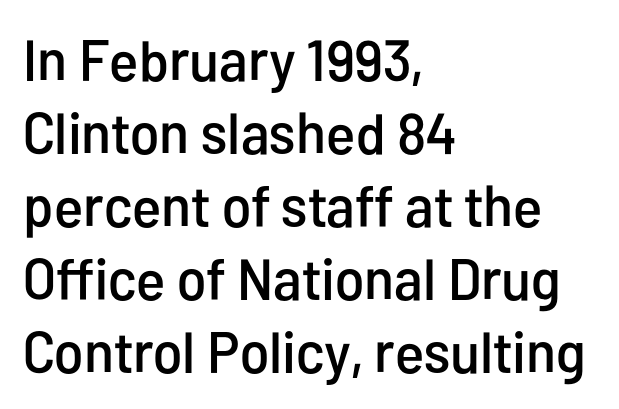
The image shows 58 px condensed sans-serif type, upright; set left-aligned, normal line spacing (1.26x), normal letter spacing, not underlined; low stroke contrast and a medium x-height.
